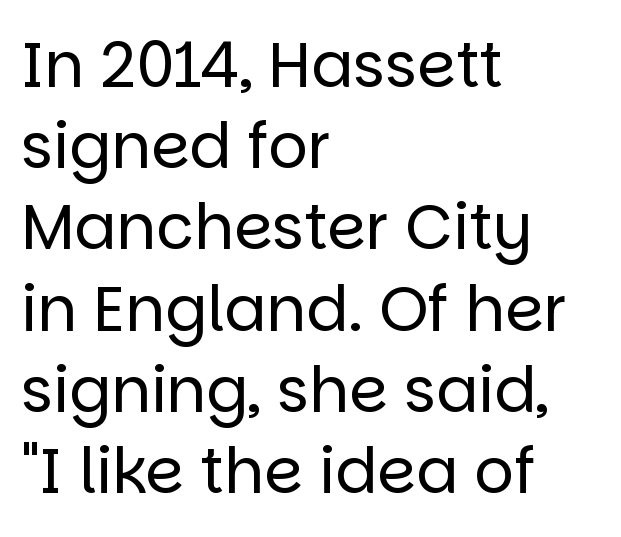
The image shows 62 px regular-weight sans-serif type, upright; set left-aligned, normal line spacing (1.31x), normal letter spacing, not underlined; low stroke contrast and a large x-height.
